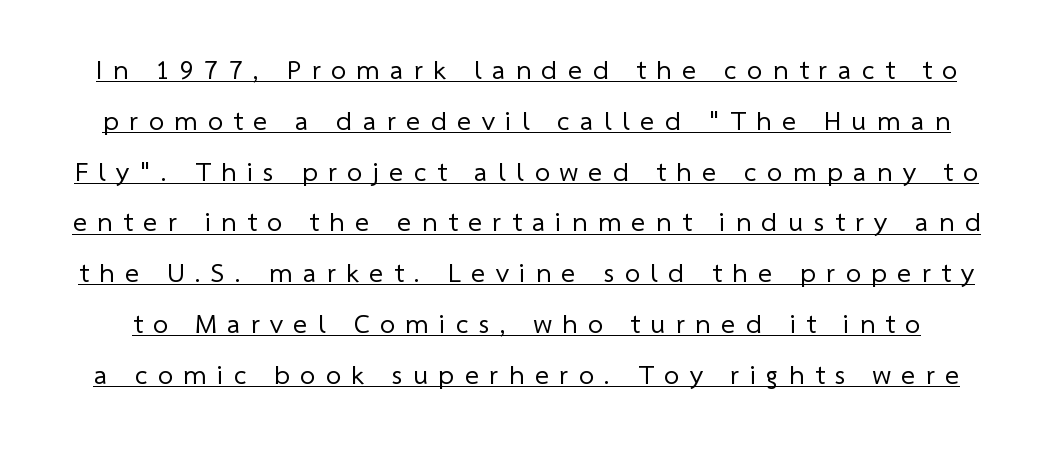
The image shows 27 px text type; set line spacing 1.88x, unusually wide letter spacing (+0.39 em), underlined.
